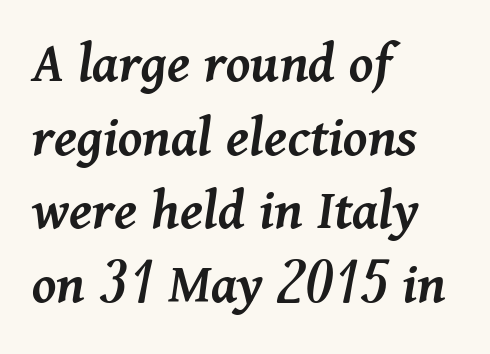
{"italic": "yes", "lean": "right", "slant_degrees": 11, "bold": "semi", "weight": "semibold", "width": "normal", "stroke_contrast": "medium", "x_height": "medium", "monospaced": "no", "underline": "no", "align": "left", "line_spacing": "normal", "line_spacing_ratio": 1.25, "letter_spacing": "normal", "letter_spacing_em": 0.0, "glyph_px": 59}
